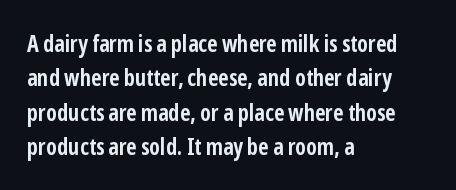
{"italic": "no", "bold": "yes", "underline": "no", "align": "left", "line_spacing": "normal", "line_spacing_ratio": 1.5, "letter_spacing": "normal", "letter_spacing_em": 0.0, "glyph_px": 23}
